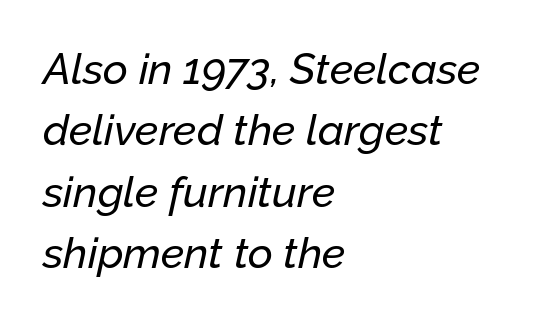
The image shows 43 px text type, italic (leaning right); set left-aligned, normal line spacing (1.43x), normal letter spacing, not underlined; low stroke contrast and a medium x-height.
